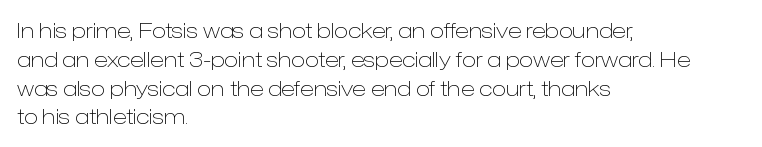
Each new line begins a customary step beneath the previous one. Stems here are at most as thick as an everyday book face. Words appear dense and cohesive because spacing is normal. Descenders hang freely into open space. The axis of the letterforms is exactly vertical.
